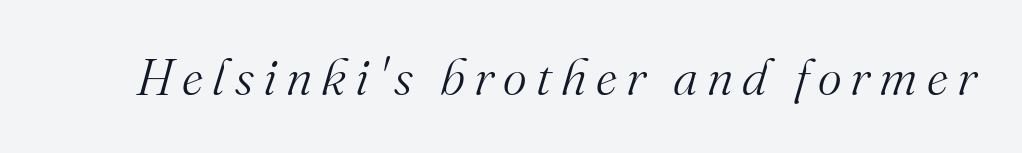
Q: Is the text bold? A: No.
Q: Is the text italic (slanted)? A: Yes, it leans right by about 16 degrees.
Q: Is the typeface a serif or a sans-serif typeface? A: Serif.
Q: Is the text underlined? A: No.
Q: Width (condensed, normal, or wide)? A: Normal.
Q: Stroke contrast? A: Medium.
Q: x-height? A: Small.
Q: Monospaced? A: No.
